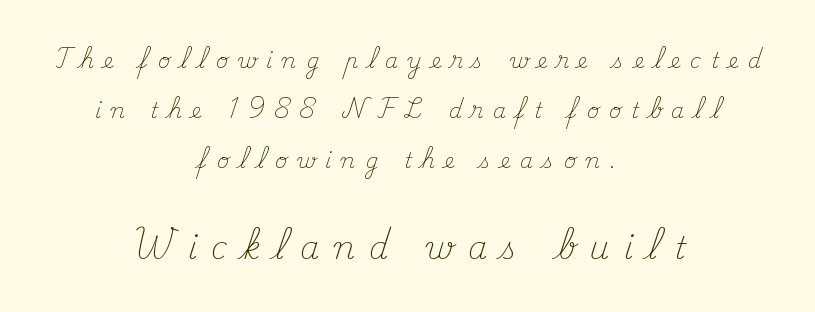
{"serif": "yes", "bold": "no", "weight": "light", "width": "normal", "stroke_contrast": "medium", "x_height": "small", "monospaced": "no", "underline": "no", "align": "center", "line_spacing": "loose", "line_spacing_ratio": 2.38, "letter_spacing": "wide", "letter_spacing_em": 0.46, "larger_block": "second", "size_ratio": 1.48, "glyph_px": 31}
